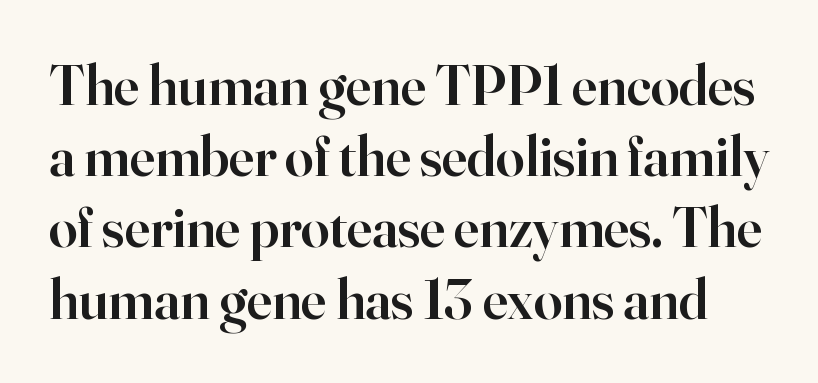
The image shows 57 px semibold serif type, upright; set normal line spacing (1.25x), normal letter spacing, not underlined; high stroke contrast and a small x-height.
